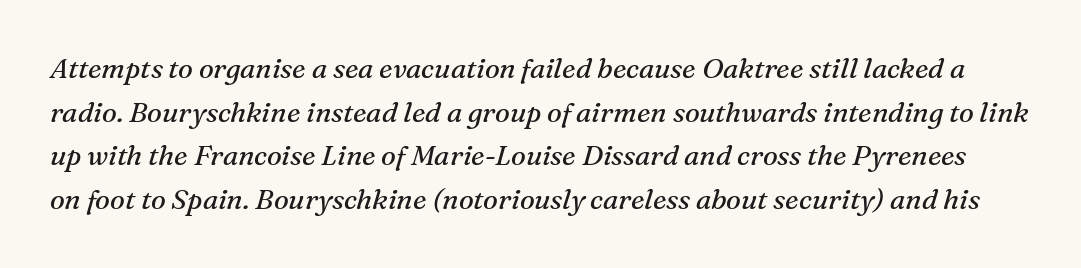
{"serif": "yes", "italic": "yes", "lean": "right", "slant_degrees": 16, "bold": "no", "weight": "regular", "width": "normal", "stroke_contrast": "medium", "x_height": "medium", "monospaced": "no", "underline": "no", "line_spacing": "normal", "line_spacing_ratio": 1.56, "letter_spacing": "normal", "letter_spacing_em": 0.0, "glyph_px": 28}
